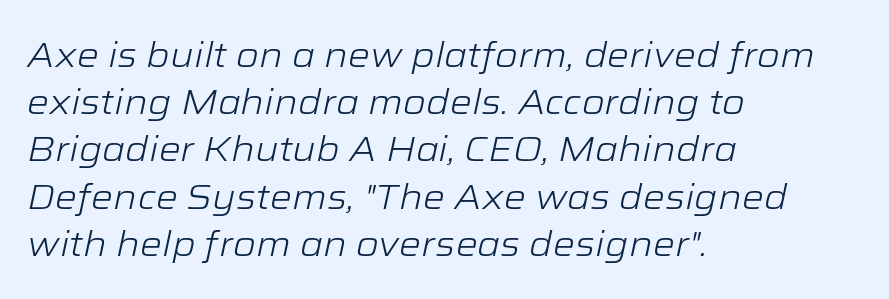
{"italic": "yes", "lean": "right", "slant_degrees": 12, "bold": "no", "weight": "light", "width": "wide", "stroke_contrast": "low", "x_height": "medium", "monospaced": "no", "underline": "no", "align": "left", "line_spacing": "normal", "line_spacing_ratio": 1.35, "letter_spacing": "normal", "letter_spacing_em": 0.0, "glyph_px": 35}
